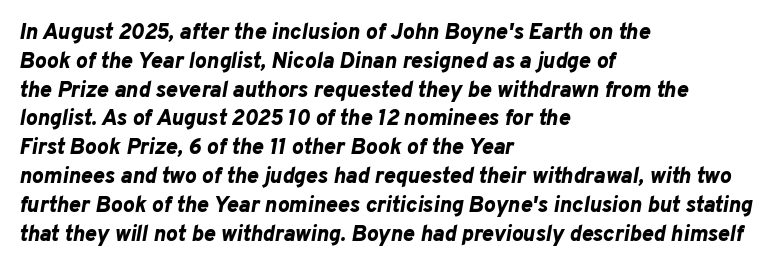
Anything drawn beneath the words? Only blank space. The specimen reads as italic at a glance. The block of text has a typical density, with ordinary space between rows. The glyphs have the mass of a bold cut. Casual observation: everything's shoved over to the left. There is no visible air inserted between adjacent glyphs.
